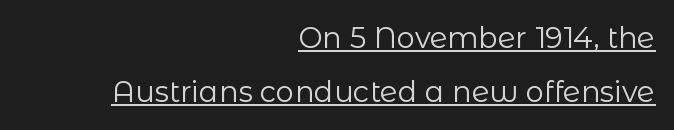
Q: Is the text bold? A: No.
Q: Is the text italic (slanted)? A: No, it is upright.
Q: Is the typeface a serif or a sans-serif typeface? A: Sans-serif.
Q: Is the text underlined? A: Yes.
Q: How is the paragraph aligned? A: Right-aligned.
Q: Is the spacing between letters normal or unusually wide? A: Normal.
Q: Width (condensed, normal, or wide)? A: Normal.
Q: Stroke contrast? A: Low.
Q: x-height? A: Medium.
Q: Monospaced? A: No.
